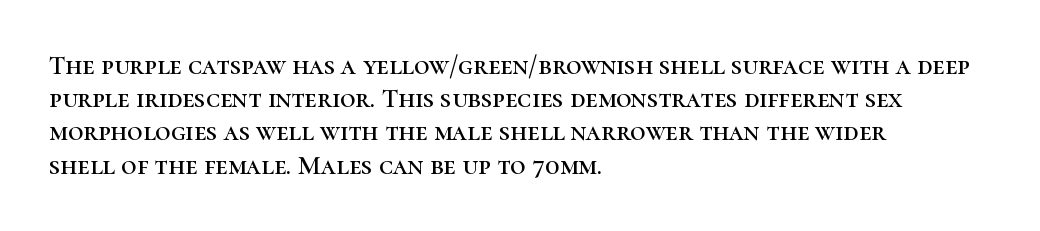
{"italic": "no", "underline": "no", "align": "left", "line_spacing_ratio": 1.23, "letter_spacing": "normal", "letter_spacing_em": 0.0, "glyph_px": 27}
